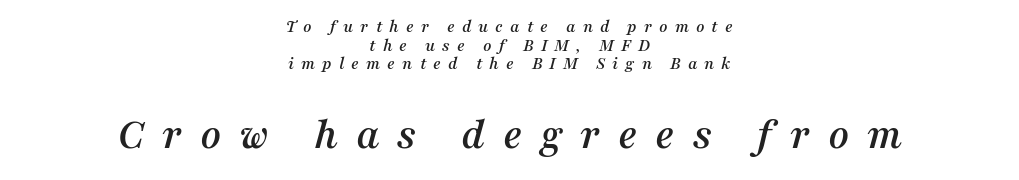
The image shows 45 px serif type, italic (leaning right); set centered, tight line spacing (1.04x), unusually wide letter spacing (+0.39 em), not underlined; the second (bottom) block is 2.5x larger; medium stroke contrast and a medium x-height.
